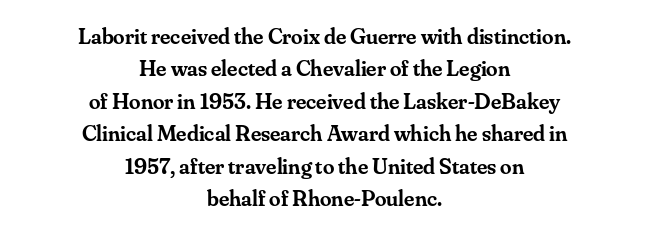
{"italic": "no", "bold": "semi", "underline": "no", "align": "center", "line_spacing": "normal", "line_spacing_ratio": 1.41, "letter_spacing": "normal", "letter_spacing_em": 0.0, "glyph_px": 23}
